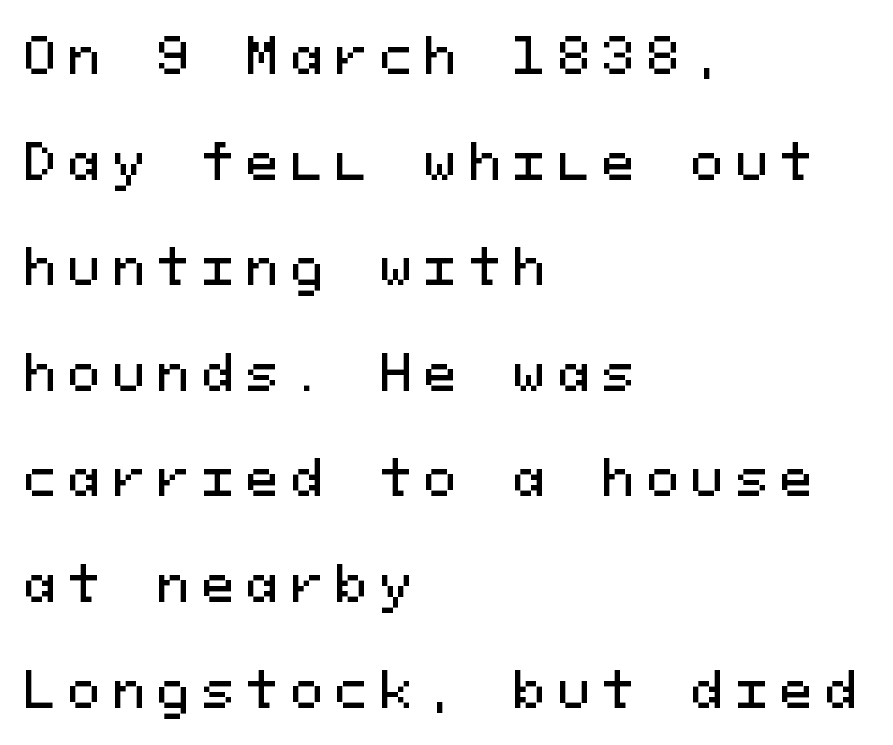
The image shows 48 px sans-serif type, upright, monospaced; set left-aligned, loose line spacing (2.2x), unusually wide letter spacing (+0.26 em), not underlined; medium stroke contrast and a medium x-height.
